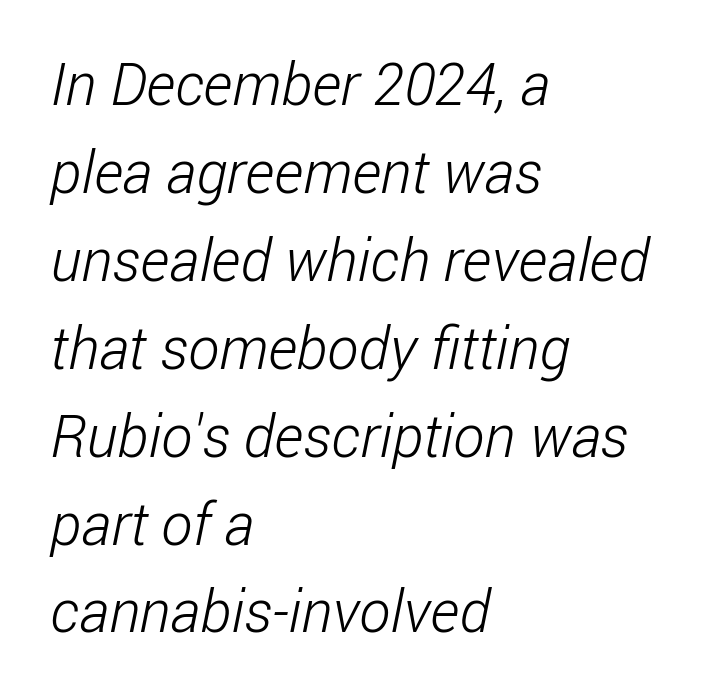
The image shows 59 px light, condensed sans-serif type; set left-aligned, normal line spacing (1.49x), normal letter spacing, not underlined; low stroke contrast and a medium x-height.
